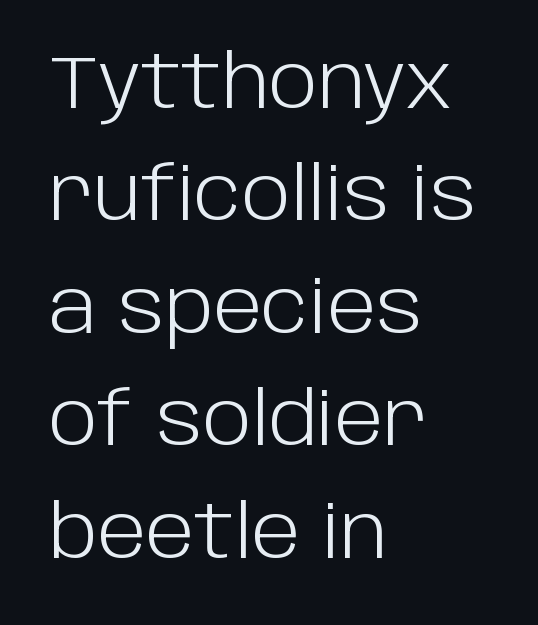
In terms of posture, this sample is upright. A clean baseline with only descenders dipping below it. The letters sit at their default tracking, neither squeezed nor spread. The font family rendered here belongs to the sans-serif group. In terms of leading, this rendering sits right in the middle. The ragged edge is on the right, which tells us the setting is flush left.
